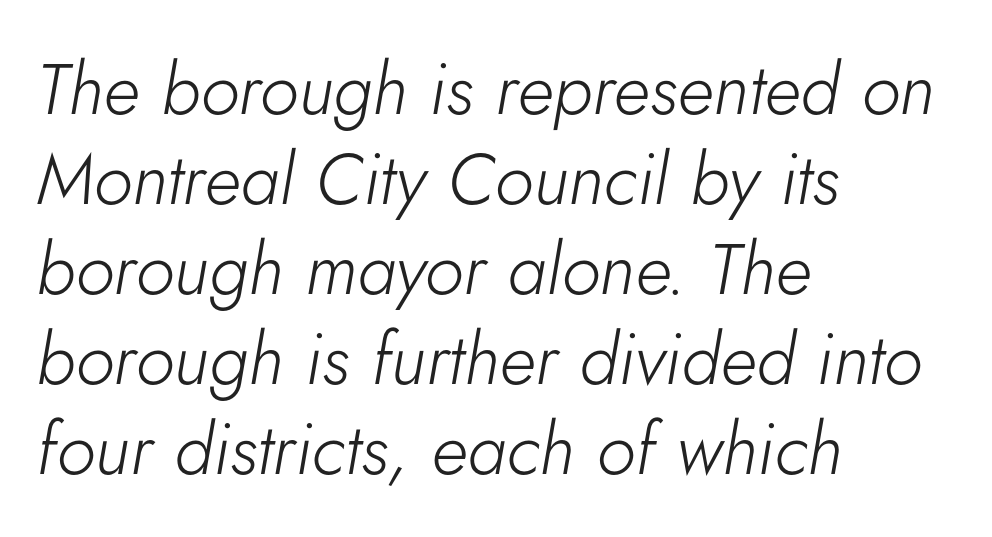
Q: Is the text bold? A: No.
Q: Is the text italic (slanted)? A: Yes, it leans right by about 5 degrees.
Q: Is the text underlined? A: No.
Q: How is the paragraph aligned? A: Left-aligned.
Q: Is the spacing between letters normal or unusually wide? A: Normal.
Q: Is the spacing between lines tight, normal or loose? A: Normal.
Q: Width (condensed, normal, or wide)? A: Normal.
Q: Stroke contrast? A: Low.
Q: x-height? A: Small.
Q: Monospaced? A: No.
